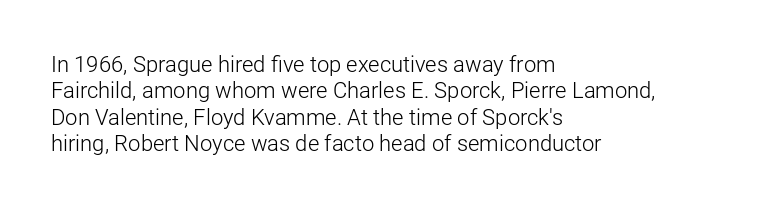
Q: Is the text bold? A: No.
Q: Is the text italic (slanted)? A: No, it is upright.
Q: Is the text underlined? A: No.
Q: How is the paragraph aligned? A: Left-aligned.
Q: Is the spacing between letters normal or unusually wide? A: Normal.
